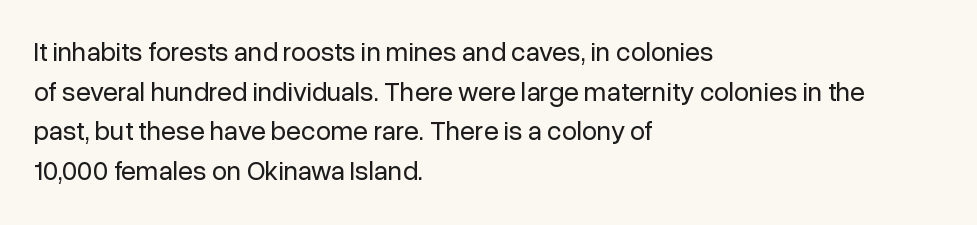
The image shows 27 px text type, upright; set left-aligned, normal line spacing (1.47x), normal letter spacing, not underlined.
